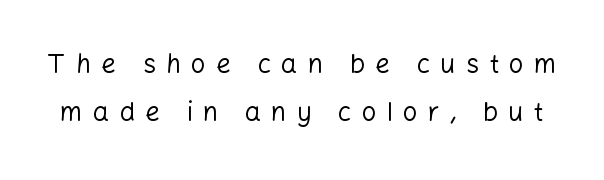
Q: Is the text bold? A: No.
Q: Is the text italic (slanted)? A: No, it is upright.
Q: Is the text underlined? A: No.
Q: Is the spacing between letters normal or unusually wide? A: Unusually wide.
